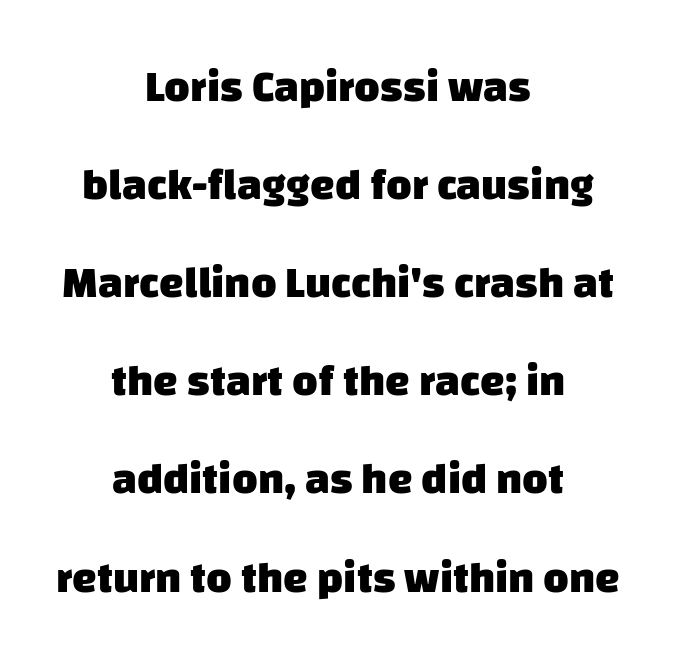
{"serif": "no", "bold": "yes", "weight": "heavy", "width": "normal", "stroke_contrast": "low", "x_height": "large", "monospaced": "no", "underline": "no", "align": "center", "line_spacing": "loose", "line_spacing_ratio": 2.23, "letter_spacing": "normal", "letter_spacing_em": 0.0, "glyph_px": 44}
